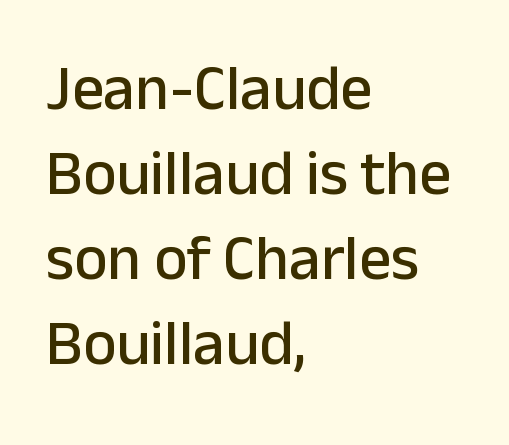
Q: Is the text italic (slanted)? A: No, it is upright.
Q: Is the typeface a serif or a sans-serif typeface? A: Sans-serif.
Q: Is the text underlined? A: No.
Q: How is the paragraph aligned? A: Left-aligned.
Q: Is the spacing between letters normal or unusually wide? A: Normal.
Q: Is the spacing between lines tight, normal or loose? A: Normal.
Q: Width (condensed, normal, or wide)? A: Normal.
Q: Stroke contrast? A: Low.
Q: x-height? A: Medium.
Q: Monospaced? A: No.
